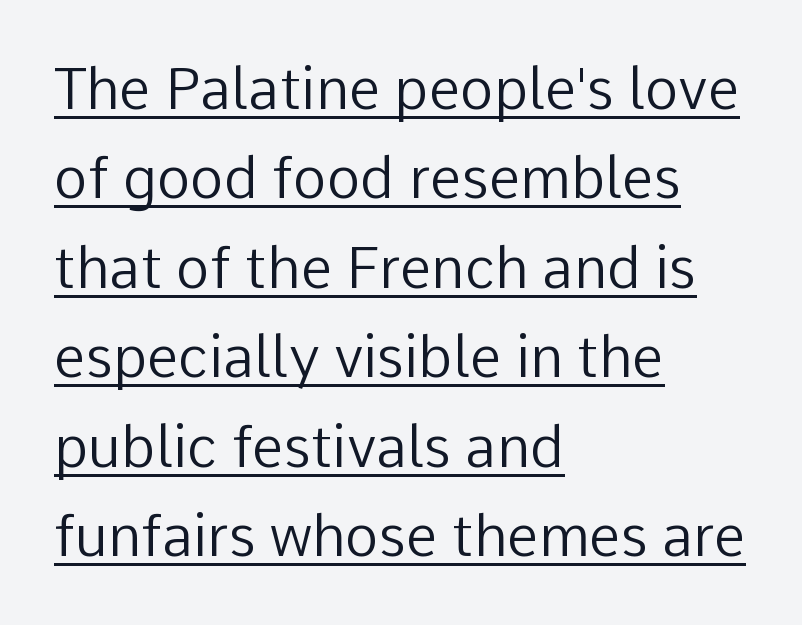
All the whitespace from short lines collects on the right. The rendering uses the underline text-decoration. Each letter keeps its own natural width here, so spacing adapts to shape. Notice how descenders clear the ascenders below comfortably — that's standard leading. Characters remain perfectly vertical along every line.
